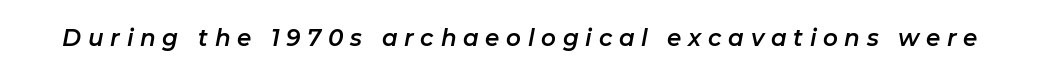
{"italic": "yes", "lean": "right", "slant_degrees": 11, "underline": "no", "letter_spacing": "wide", "letter_spacing_em": 0.29, "glyph_px": 23}
